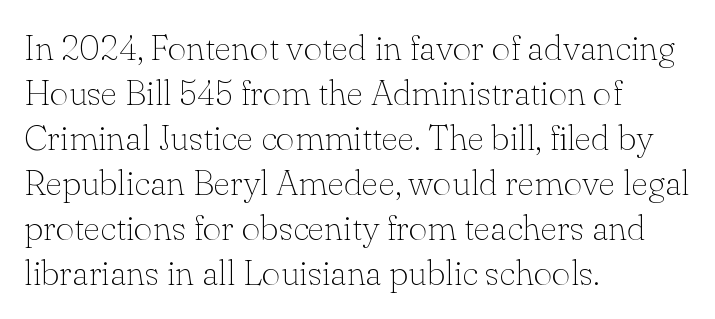
The image shows 36 px thin serif type, upright; set left-aligned, normal line spacing (1.25x), normal letter spacing, not underlined; low stroke contrast and a small x-height.
